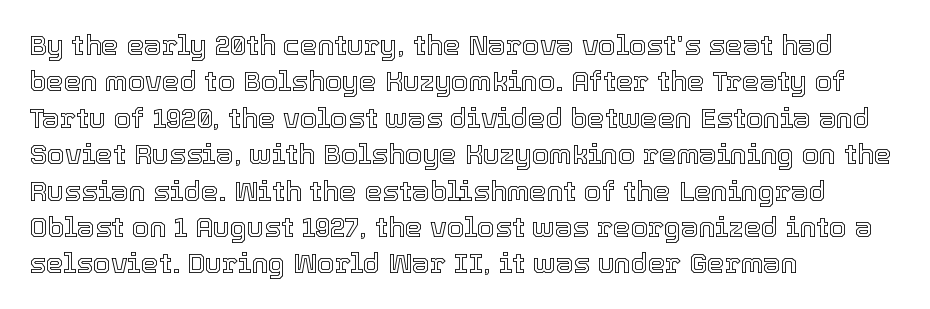
The image shows 28 px text type, upright; set left-aligned, normal line spacing (1.3x), normal letter spacing, not underlined; a medium x-height.
